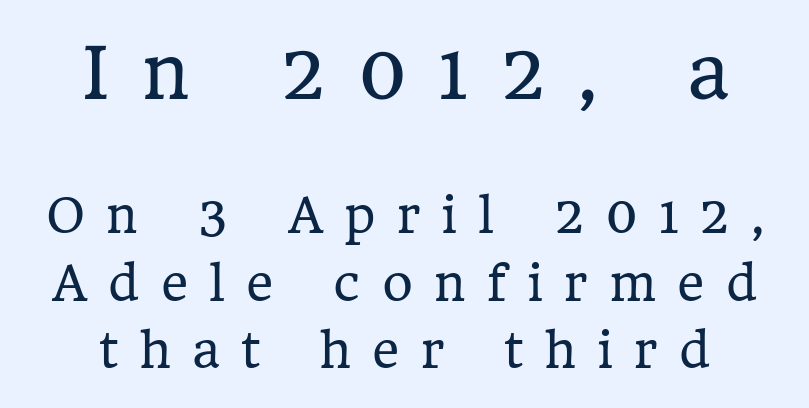
The image shows 71 px regular-weight serif type, upright; set normal line spacing (1.43x), unusually wide letter spacing (+0.45 em), not underlined; the first (top) block is 1.51x larger; low stroke contrast and a medium x-height.
